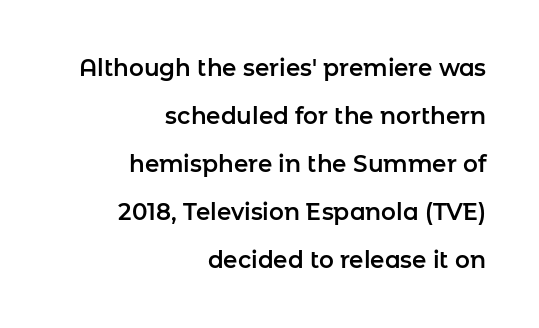
Every character sits straight up, as roman type does. Horizontal alignment here is rightward, an uncommon choice for prose. Look at the tracking — it's just the regular setting, nothing added. Vertical spacing — loose. A clean baseline with only descenders dipping below it.
